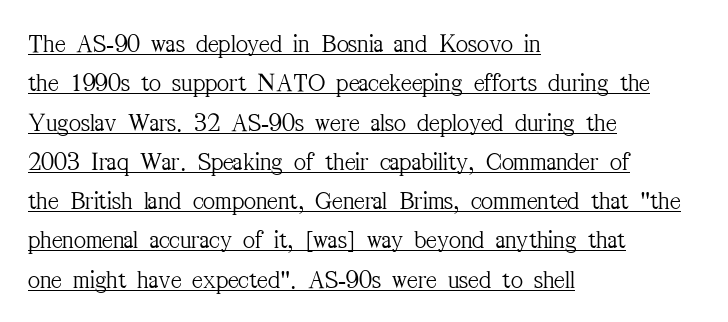
{"italic": "no", "bold": "no", "underline": "yes", "align": "left", "line_spacing": "normal", "line_spacing_ratio": 1.51, "letter_spacing": "normal", "letter_spacing_em": 0.0, "glyph_px": 26}
